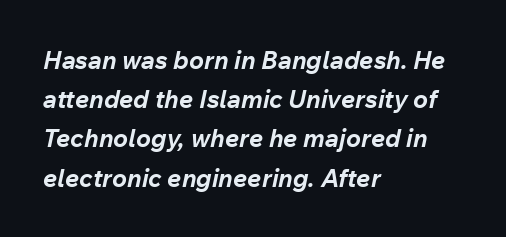
An italicized treatment has been applied to the whole sample. Typographic density is high because the face is bold. Is the letter spacing exaggerated? No — it looks like the ordinary default. Rows of type keep a routine distance in the vertical direction. Casual observation: everything's shoved over to the left. Check under the words: just untouched page.
